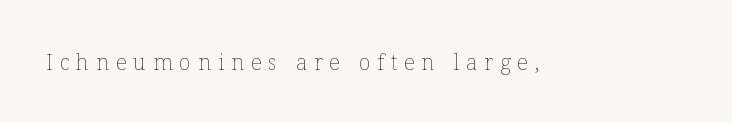
{"italic": "no", "bold": "no", "underline": "no", "letter_spacing": "wide", "letter_spacing_em": 0.3, "glyph_px": 22}
